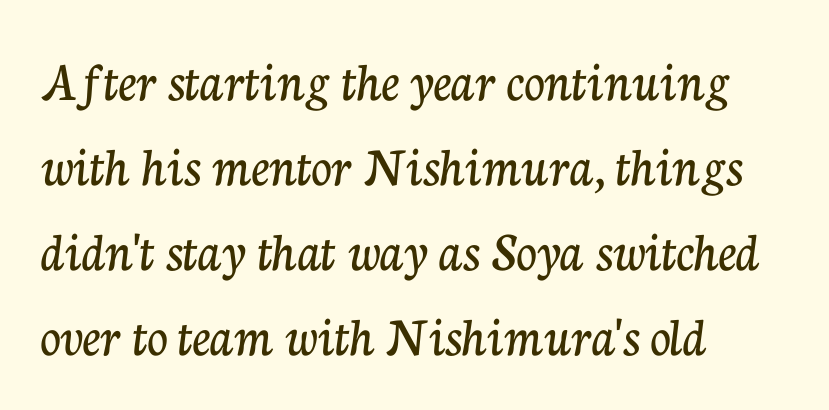
Q: Is the text italic (slanted)? A: Yes.
Q: Is the typeface a serif or a sans-serif typeface? A: Serif.
Q: Is the text underlined? A: No.
Q: How is the paragraph aligned? A: Left-aligned.
Q: Is the spacing between letters normal or unusually wide? A: Normal.
Q: Is the spacing between lines tight, normal or loose? A: Normal.
Q: Width (condensed, normal, or wide)? A: Normal.
Q: Stroke contrast? A: Low.
Q: x-height? A: Medium.
Q: Monospaced? A: No.
